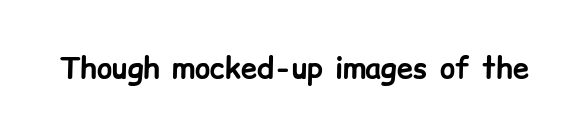
The image shows 29 px bold sans-serif type, upright; set normal letter spacing, not underlined; low stroke contrast and a medium x-height.
